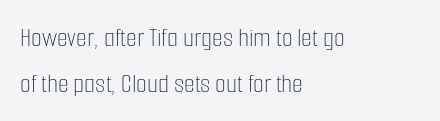
The image shows 28 px thin, condensed type, upright; set left-aligned, normal line spacing (1.64x), normal letter spacing, not underlined; low stroke contrast and a medium x-height.
